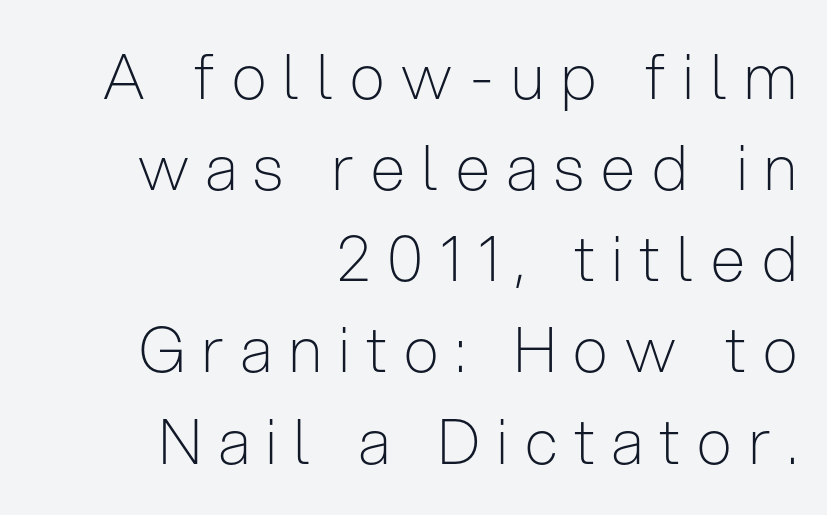
In terms of letterspacing, this is a distinctly airy, spread setting. Honestly, the row spacing looks completely unremarkable. Typeset ragged left — the right edge is the straight one. The passage shown is not bold in any degree. Lines of text with bare space underneath. The designer went with a sans here, leaving each stem footless.
